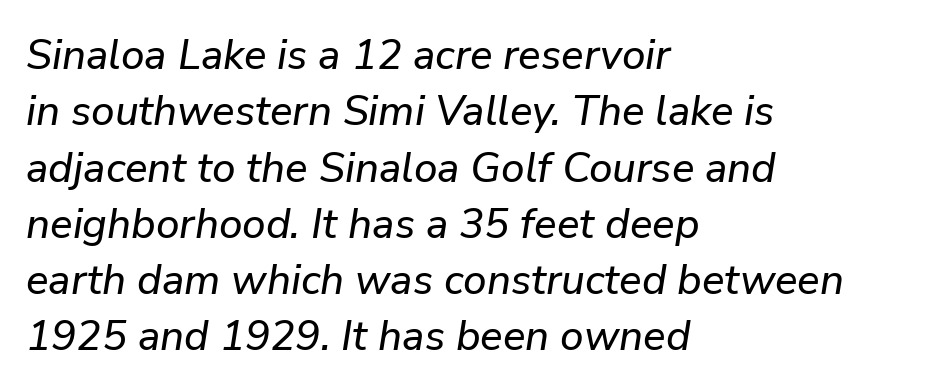
The image shows 42 px text type, italic (leaning right); set left-aligned, normal line spacing (1.34x), normal letter spacing, not underlined; low stroke contrast and a medium x-height.
